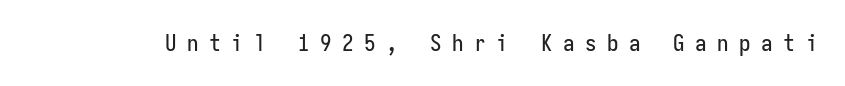
Q: Is the text italic (slanted)? A: No, it is upright.
Q: Is the text underlined? A: No.
Q: Is the spacing between letters normal or unusually wide? A: Unusually wide.
